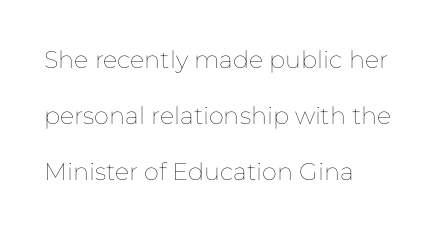
Stem width sits at or under what a default text font uses. Left-aligned paragraph, ragged on the right. When letters stand straight like this, we call the style roman or upright. Between one letter and the next there's only the usual sliver of space. The passage shown is not underscored anywhere.
